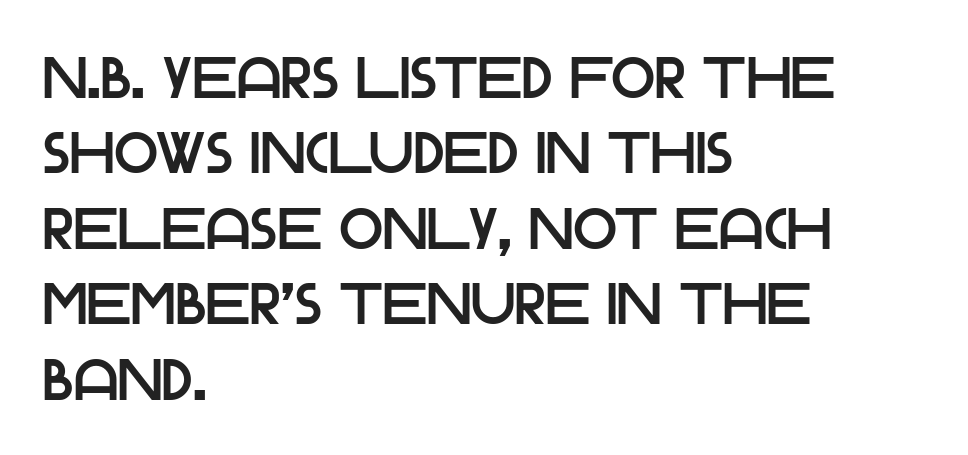
Line beginnings align vertically; line endings do not. Posture: straight, roman, zero tilt. The space between consecutive lines is moderate. What kind of face is this? One without serifs — a sans.
